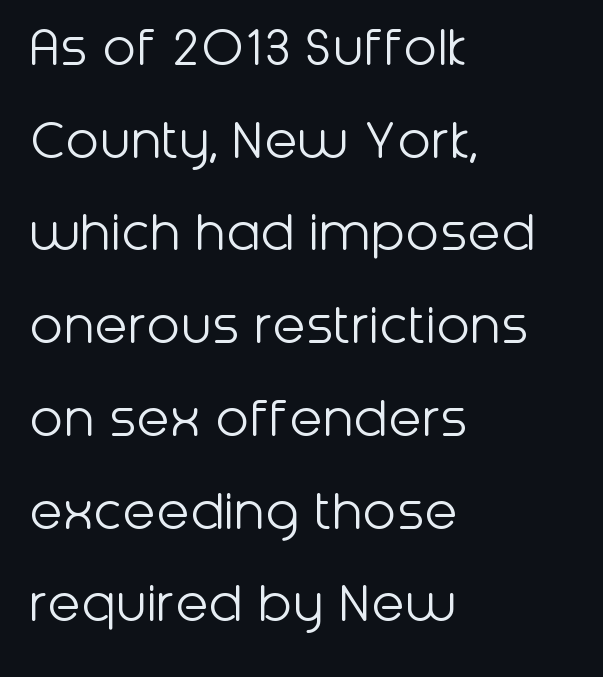
{"serif": "no", "italic": "no", "bold": "no", "weight": "light", "width": "normal", "stroke_contrast": "low", "x_height": "medium", "monospaced": "no", "underline": "no", "align": "left", "line_spacing": "normal", "line_spacing_ratio": 1.52, "letter_spacing": "normal", "letter_spacing_em": 0.0, "glyph_px": 61}
